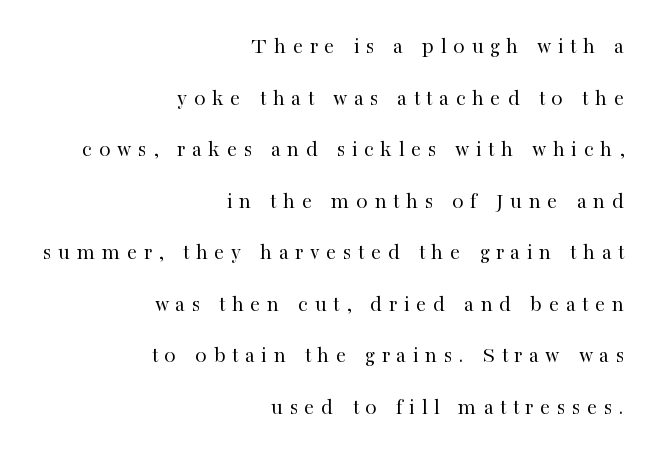
{"italic": "no", "bold": "no", "underline": "no", "align": "right", "line_spacing": "loose", "line_spacing_ratio": 2.24, "letter_spacing": "wide", "letter_spacing_em": 0.29, "glyph_px": 23}
